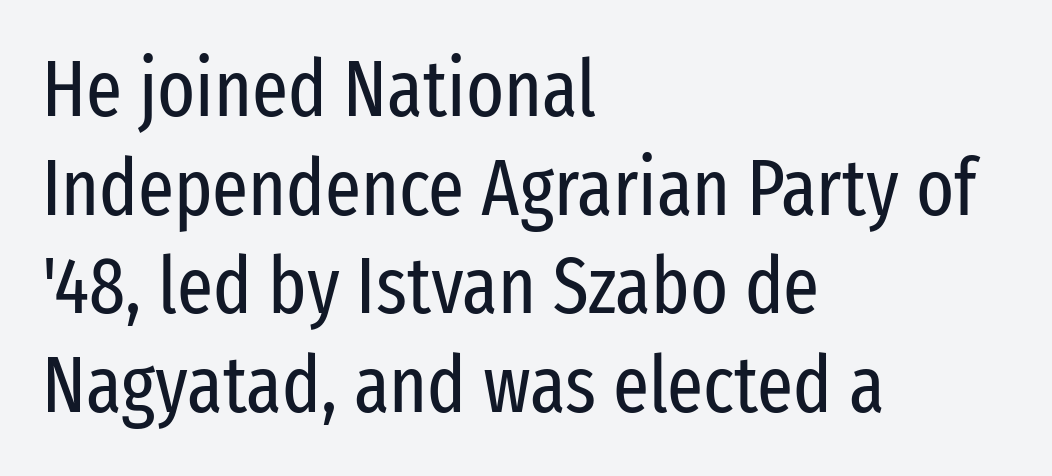
Q: Is the text bold? A: No.
Q: Is the text italic (slanted)? A: No, it is upright.
Q: Is the typeface a serif or a sans-serif typeface? A: Sans-serif.
Q: Is the text underlined? A: No.
Q: How is the paragraph aligned? A: Left-aligned.
Q: Is the spacing between letters normal or unusually wide? A: Normal.
Q: Is the spacing between lines tight, normal or loose? A: Normal.
Q: Width (condensed, normal, or wide)? A: Condensed.
Q: Stroke contrast? A: Low.
Q: x-height? A: Medium.
Q: Monospaced? A: No.
